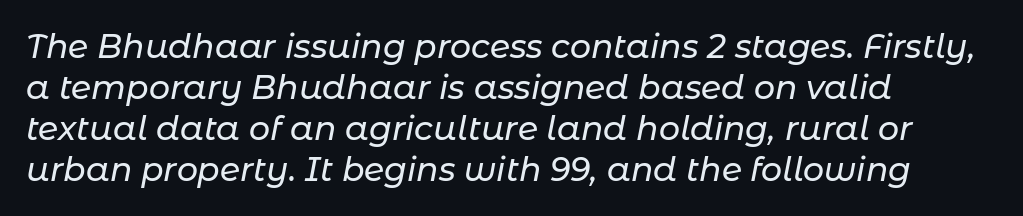
The space directly below the letters is spotless. Inter-character spacing is left at the font's built-in metrics. The face used here is proportionally spaced, like ordinary book or web type. This is oblique type, the kind used for emphasis or titles.
